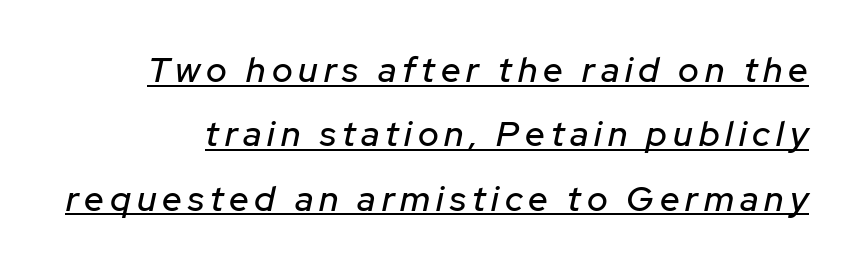
Q: Is the text italic (slanted)? A: Yes, it leans right by about 12 degrees.
Q: Is the text underlined? A: Yes.
Q: Width (condensed, normal, or wide)? A: Normal.
Q: Stroke contrast? A: Low.
Q: x-height? A: Medium.
Q: Monospaced? A: No.
